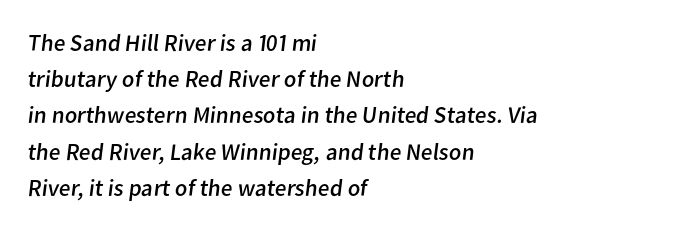
Q: Is the text bold? A: No.
Q: Is the text underlined? A: No.
Q: How is the paragraph aligned? A: Left-aligned.
Q: Is the spacing between letters normal or unusually wide? A: Normal.
Q: Is the spacing between lines tight, normal or loose? A: Normal.
